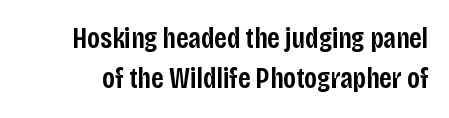
Semibold letterforms, between regular and bold. Type style note: lacks serifs. The designer left line spacing at the default. Varying glyph widths throughout — classic text-font behaviour.
